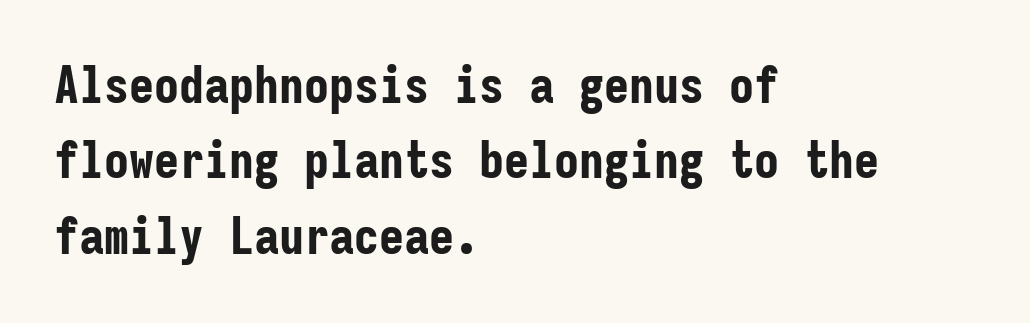
As a designer I'd log this as weight 700, bold. If you measured baseline to baseline, you'd find a middling distance. The rendering keeps characters at their native spacing. The axis of the letterforms is exactly vertical.
